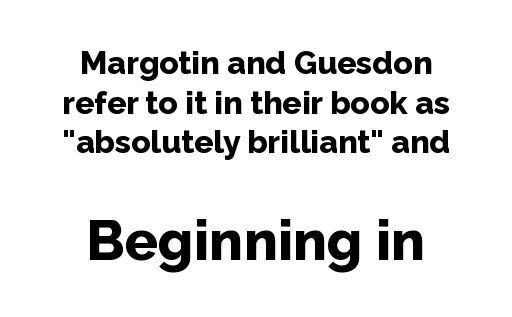
Q: Is the text bold? A: Yes.
Q: Is the text italic (slanted)? A: No, it is upright.
Q: Is the typeface a serif or a sans-serif typeface? A: Sans-serif.
Q: Is the text underlined? A: No.
Q: How is the paragraph aligned? A: Centered.
Q: Is the spacing between letters normal or unusually wide? A: Normal.
Q: Which block of text is set in a larger size, the first (top) or the second (bottom)? A: The second (bottom) one.
Q: Width (condensed, normal, or wide)? A: Normal.
Q: Stroke contrast? A: Low.
Q: x-height? A: Medium.
Q: Monospaced? A: No.
